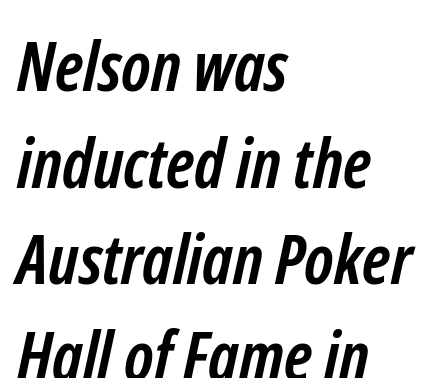
The image shows 69 px semibold, condensed sans-serif type; set left-aligned, normal line spacing (1.4x), normal letter spacing, not underlined; low stroke contrast and a medium x-height.
